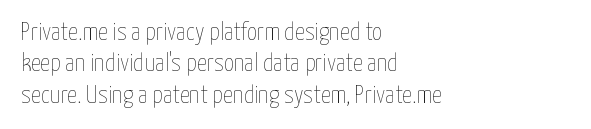
{"italic": "no", "bold": "no", "underline": "no", "align": "left", "line_spacing": "normal", "line_spacing_ratio": 1.26, "letter_spacing": "normal", "letter_spacing_em": 0.0, "glyph_px": 25}
